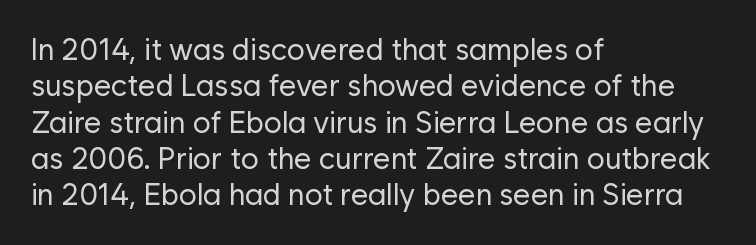
The image shows 30 px regular-weight sans-serif type, upright; set left-aligned, line spacing 1.21x, normal letter spacing, not underlined; low stroke contrast and a medium x-height.
